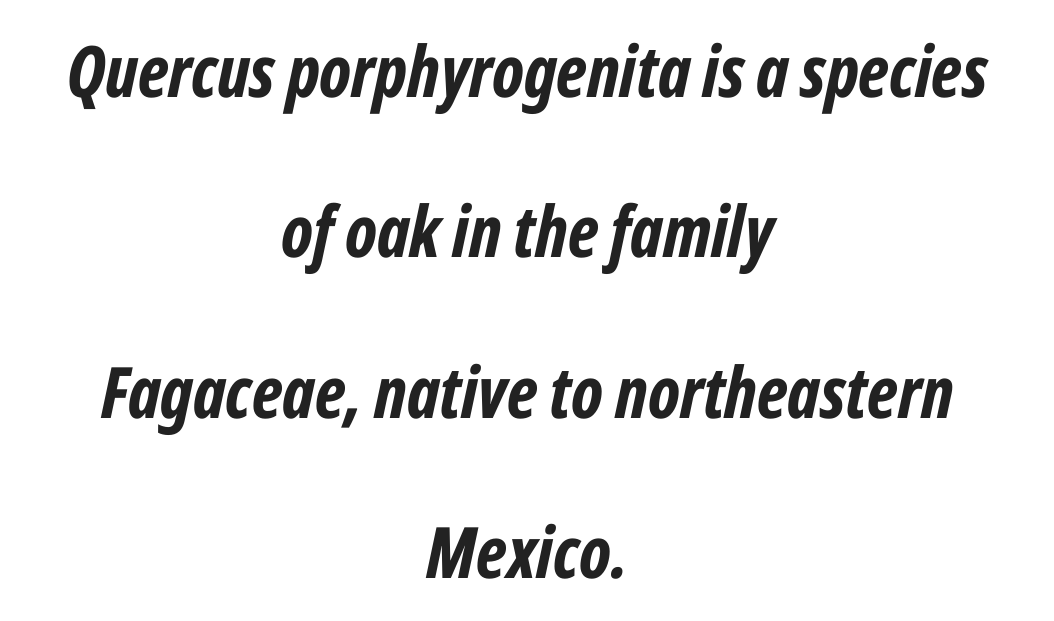
{"italic": "yes", "lean": "right", "slant_degrees": 12, "bold": "yes", "weight": "bold", "width": "condensed", "stroke_contrast": "low", "x_height": "medium", "monospaced": "no", "underline": "no", "align": "center", "line_spacing": "loose", "line_spacing_ratio": 2.26, "letter_spacing": "normal", "letter_spacing_em": 0.0, "glyph_px": 71}
